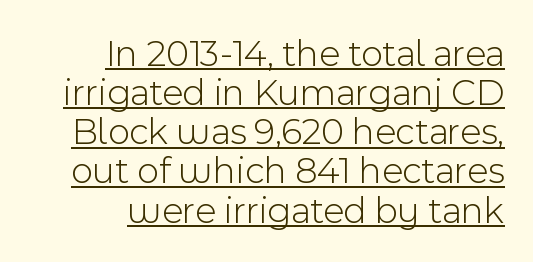
Q: Is the text bold? A: No.
Q: Is the text italic (slanted)? A: No, it is upright.
Q: Is the typeface a serif or a sans-serif typeface? A: Sans-serif.
Q: Is the text underlined? A: Yes.
Q: How is the paragraph aligned? A: Right-aligned.
Q: Is the spacing between letters normal or unusually wide? A: Normal.
Q: Is the spacing between lines tight, normal or loose? A: Tight.
Q: Width (condensed, normal, or wide)? A: Normal.
Q: x-height? A: Medium.
Q: Monospaced? A: No.
